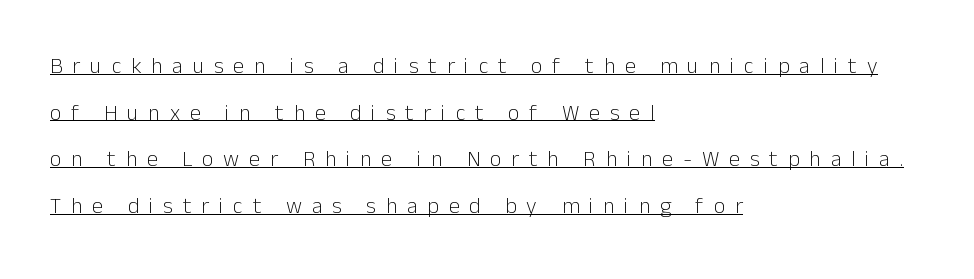
Q: Is the text bold? A: No.
Q: Is the text italic (slanted)? A: No, it is upright.
Q: Is the text underlined? A: Yes.
Q: How is the paragraph aligned? A: Left-aligned.
Q: Is the spacing between letters normal or unusually wide? A: Unusually wide.
Q: Is the spacing between lines tight, normal or loose? A: Loose.
